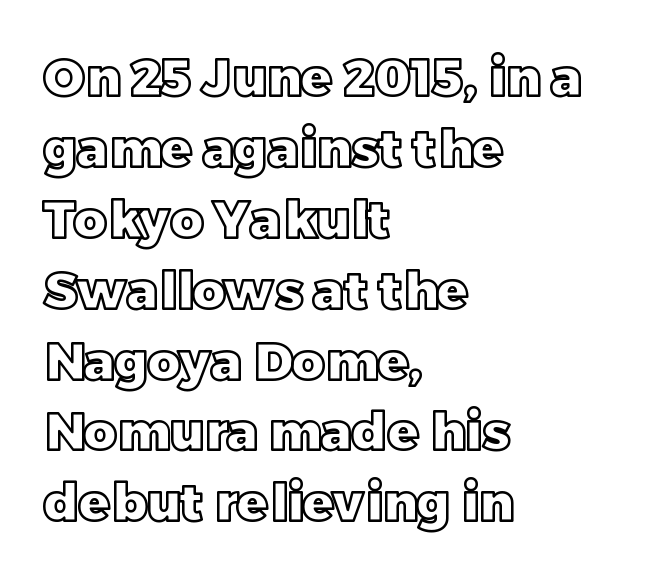
The image shows 51 px text type, upright; set left-aligned, normal line spacing (1.39x), normal letter spacing, not underlined; a large x-height.
